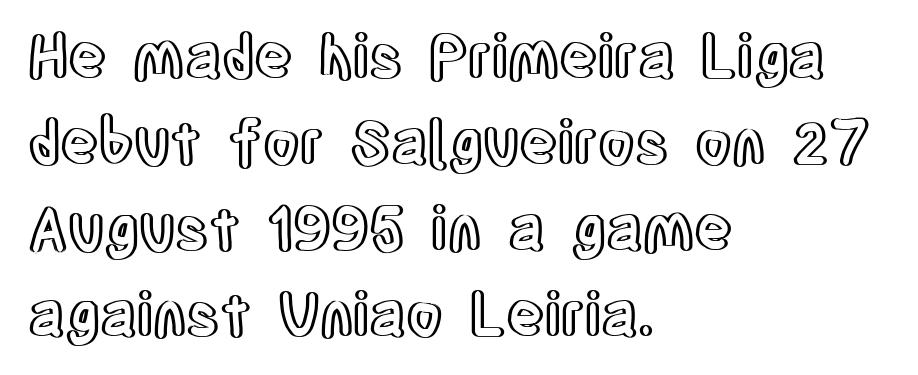
Evenly set lines give the paragraph a standard silhouette. The face used here is proportionally spaced, like ordinary book or web type. Designer's note — italics off, roman on. A clean baseline with only descenders dipping below it.
